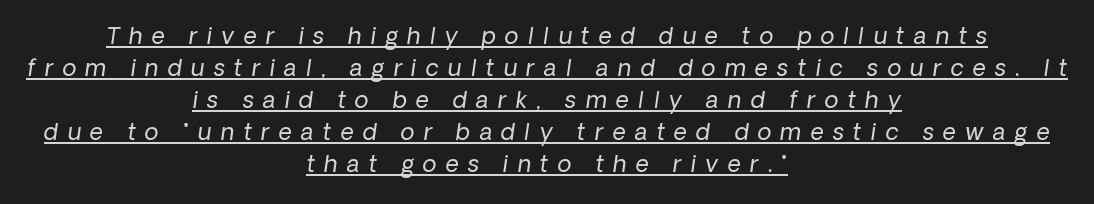
Q: Is the text bold? A: No.
Q: Is the text underlined? A: Yes.
Q: How is the paragraph aligned? A: Centered.
Q: Is the spacing between letters normal or unusually wide? A: Unusually wide.
Q: Is the spacing between lines tight, normal or loose? A: Normal.
